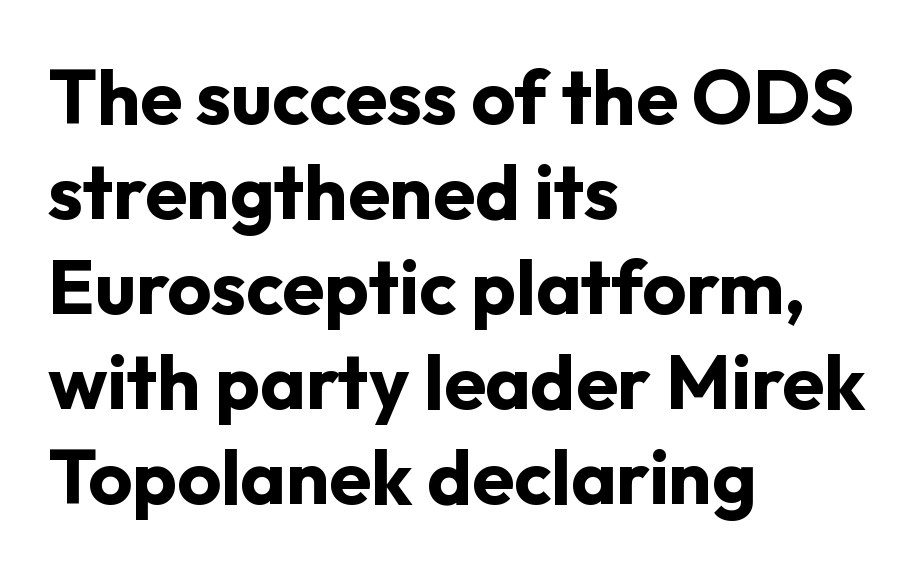
The image shows 76 px bold sans-serif type, upright; set left-aligned, normal line spacing (1.25x), normal letter spacing, not underlined; low stroke contrast and a medium x-height.
